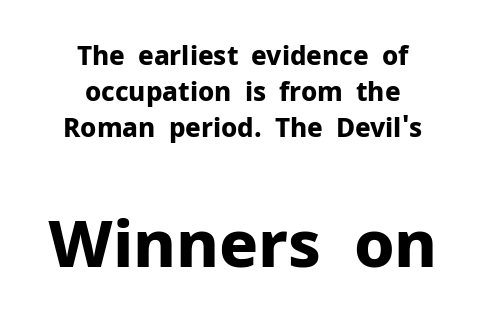
The image shows 65 px bold sans-serif type, upright; set centered, normal line spacing (1.38x), normal letter spacing, not underlined; the second (bottom) block is 2.5x larger; low stroke contrast and a medium x-height.
